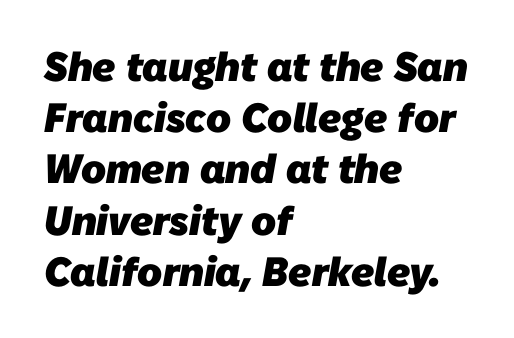
{"serif": "no", "bold": "yes", "weight": "heavy", "width": "normal", "stroke_contrast": "low", "x_height": "medium", "monospaced": "no", "underline": "no", "align": "left", "line_spacing": "normal", "line_spacing_ratio": 1.25, "letter_spacing": "normal", "letter_spacing_em": 0.0, "glyph_px": 41}
